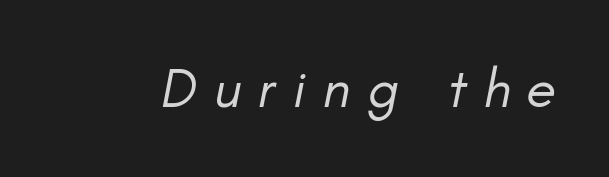
Q: Is the text bold? A: No.
Q: Is the text italic (slanted)? A: Yes, it leans right by about 11 degrees.
Q: Is the text underlined? A: No.
Q: Is the spacing between letters normal or unusually wide? A: Unusually wide.
Q: Width (condensed, normal, or wide)? A: Normal.
Q: Stroke contrast? A: Low.
Q: x-height? A: Small.
Q: Monospaced? A: No.
